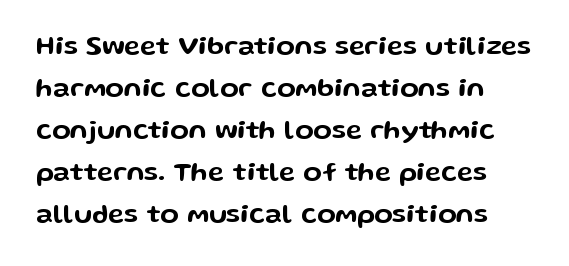
{"italic": "no", "underline": "no", "line_spacing": "normal", "line_spacing_ratio": 1.56, "letter_spacing": "normal", "letter_spacing_em": 0.0, "glyph_px": 27}
